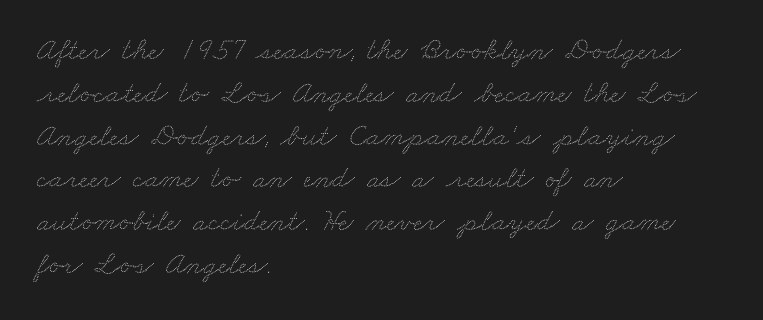
Layout note: lines flush left. The glyphs are unaccompanied by any horizontal stroke below them. Normally led — the rows are evenly, conventionally spaced. Spacing verdict: proportional, widths tailored to each character.
